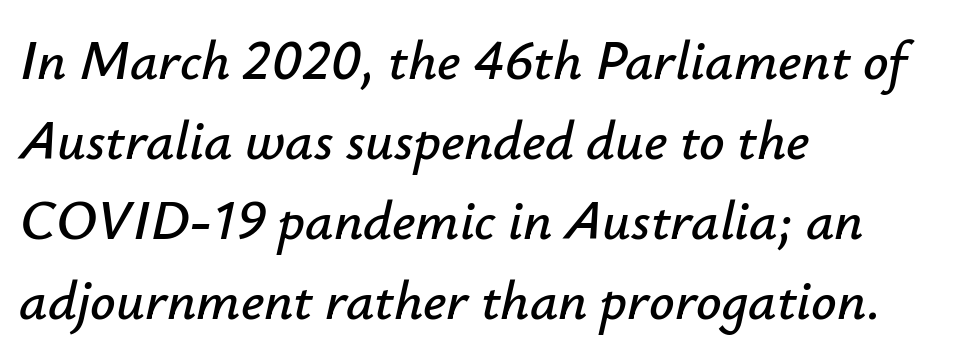
{"italic": "yes", "lean": "right", "slant_degrees": 12, "width": "normal", "stroke_contrast": "low", "x_height": "small", "monospaced": "no", "underline": "no", "align": "left", "line_spacing": "normal", "line_spacing_ratio": 1.43, "letter_spacing": "normal", "letter_spacing_em": 0.0, "glyph_px": 56}
